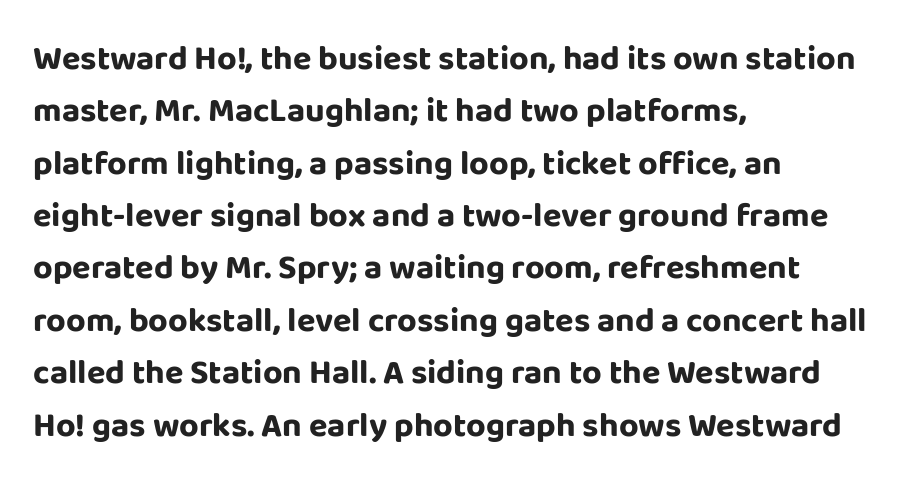
Does the copy run flush right? No — it runs flush left. If you drew a line through each stem, it would be perfectly vertical. The face used here is proportionally spaced, like ordinary book or web type. Notice how thick the strokes are: this is what a full bold looks like. Notice how descenders clear the ascenders below comfortably — that's standard leading. Words appear dense and cohesive because spacing is normal.
